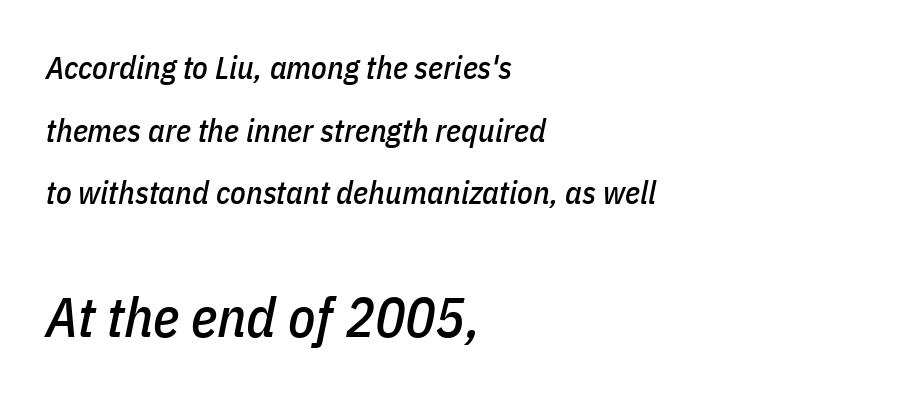
One-word summary of the alignment: left. The space between consecutive lines is lavish. Character widths vary here, with narrow letters taking less room than wide ones. The axis of the letterforms is tilted away from vertical. Caption: standard tracking, unaltered.
